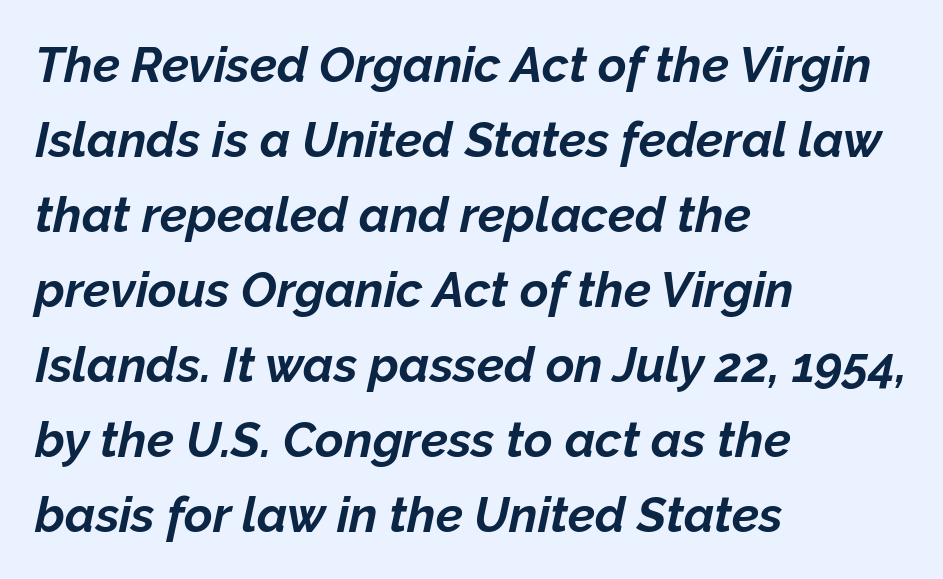
Q: Is the text bold? A: Yes.
Q: Is the text italic (slanted)? A: Yes, it leans right by about 12 degrees.
Q: Is the text underlined? A: No.
Q: How is the paragraph aligned? A: Left-aligned.
Q: Is the spacing between letters normal or unusually wide? A: Normal.
Q: Is the spacing between lines tight, normal or loose? A: Normal.
Q: Width (condensed, normal, or wide)? A: Normal.
Q: Stroke contrast? A: Low.
Q: x-height? A: Medium.
Q: Monospaced? A: No.
